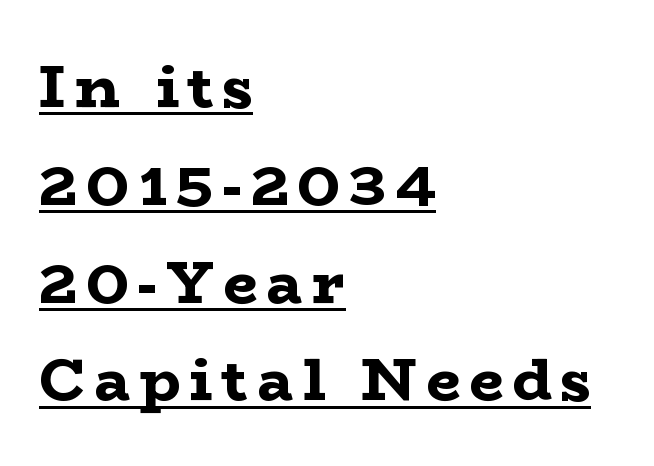
The image shows 60 px bold, wide serif type, upright; set left-aligned, normal line spacing (1.63x), underlined; low stroke contrast and a medium x-height.
